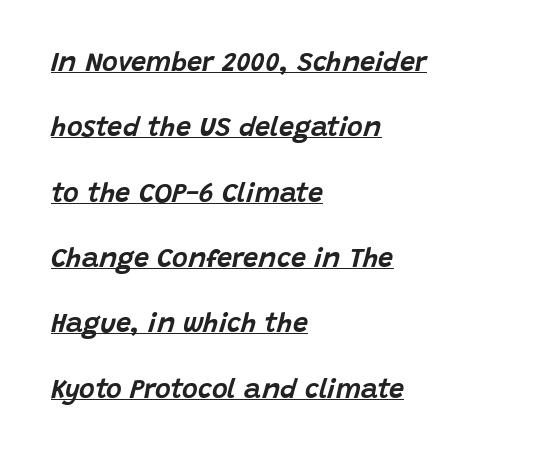
Q: Is the text italic (slanted)? A: Yes, it leans right by about 15 degrees.
Q: Is the text underlined? A: Yes.
Q: How is the paragraph aligned? A: Left-aligned.
Q: Is the spacing between letters normal or unusually wide? A: Normal.
Q: Is the spacing between lines tight, normal or loose? A: Loose.
